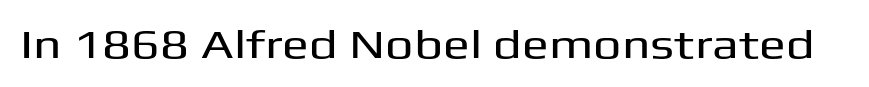
Q: Is the text italic (slanted)? A: No, it is upright.
Q: Is the typeface a serif or a sans-serif typeface? A: Sans-serif.
Q: Is the text underlined? A: No.
Q: Is the spacing between letters normal or unusually wide? A: Normal.
Q: Width (condensed, normal, or wide)? A: Wide.
Q: Stroke contrast? A: Medium.
Q: x-height? A: Medium.
Q: Monospaced? A: No.
